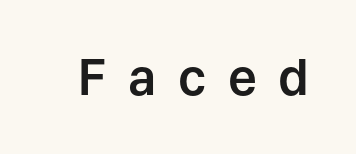
Q: Is the text italic (slanted)? A: No, it is upright.
Q: Is the typeface a serif or a sans-serif typeface? A: Sans-serif.
Q: Is the text underlined? A: No.
Q: Is the spacing between letters normal or unusually wide? A: Unusually wide.
Q: Width (condensed, normal, or wide)? A: Normal.
Q: Stroke contrast? A: Low.
Q: x-height? A: Medium.
Q: Monospaced? A: No.
